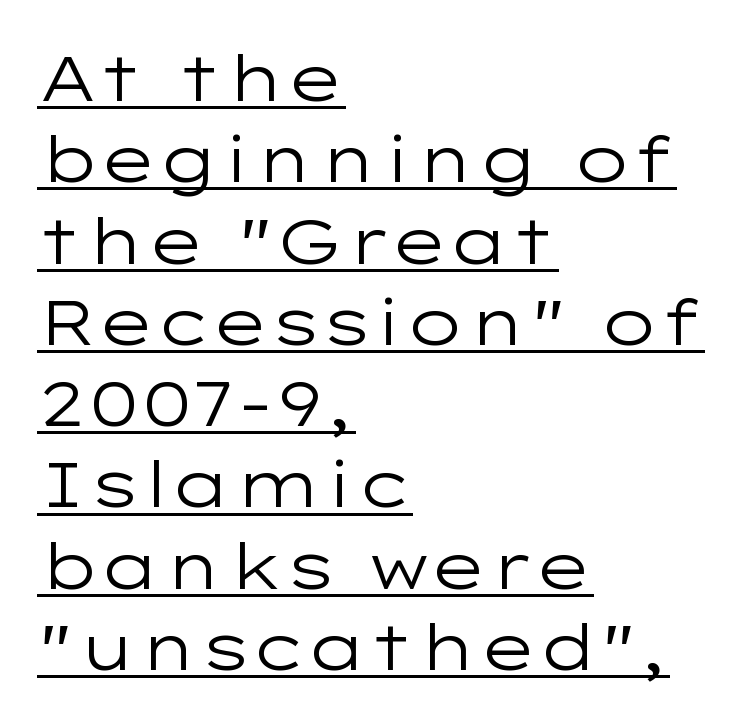
Quick note: underline on. The font's upright variant was chosen for this text. Is there much room between lines? A standard amount, neither cramped nor airy. Is the stroke heavy? The answer is a plain regular-or-lighter. Varying glyph widths throughout — classic text-font behaviour. A typesetter would label this face a sans.
